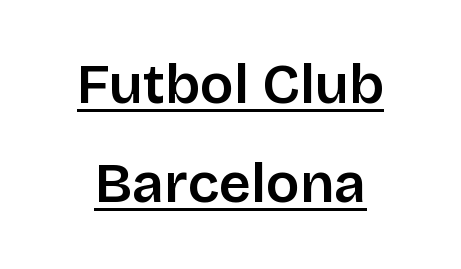
{"serif": "no", "italic": "no", "bold": "semi", "weight": "semibold", "width": "normal", "stroke_contrast": "low", "x_height": "large", "monospaced": "no", "underline": "yes", "align": "center", "line_spacing_ratio": 1.77, "letter_spacing": "normal", "letter_spacing_em": 0.0, "glyph_px": 56}
